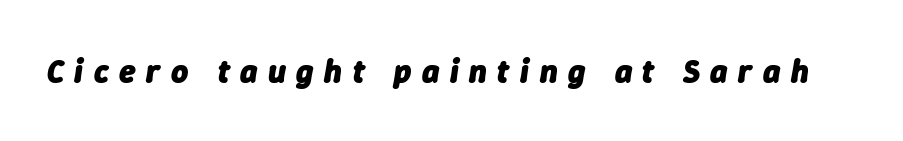
This sample has the flowing, uneven cadence of proportional lettering. Just letters on the line, the space beneath them empty. Looking at the ascenders, they clearly lean. The gaps between neighbouring characters are conspicuously large.
